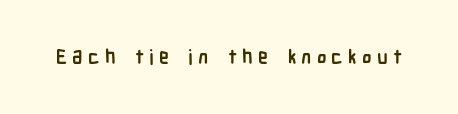
Summary of weight: heavy, a full bold. Ordinary non-slanted type is in use. The passage shown is not underscored anywhere. Glyph-to-glyph distance is far greater than everyday printed text.
